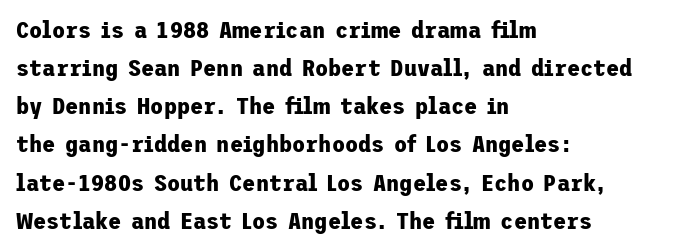
{"italic": "no", "bold": "yes", "underline": "no", "align": "left", "line_spacing": "normal", "line_spacing_ratio": 1.59, "letter_spacing": "normal", "letter_spacing_em": 0.0, "glyph_px": 24}
